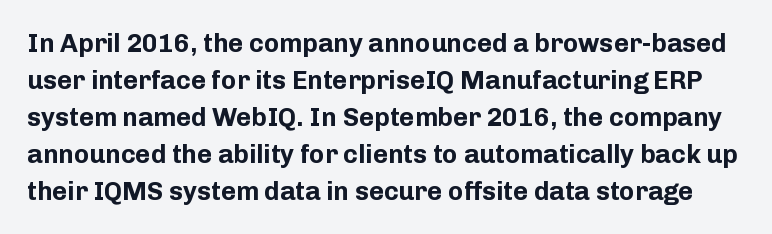
Q: Is the text bold? A: Yes.
Q: Is the text italic (slanted)? A: No, it is upright.
Q: Is the text underlined? A: No.
Q: Is the spacing between letters normal or unusually wide? A: Normal.
Q: Is the spacing between lines tight, normal or loose? A: Normal.
